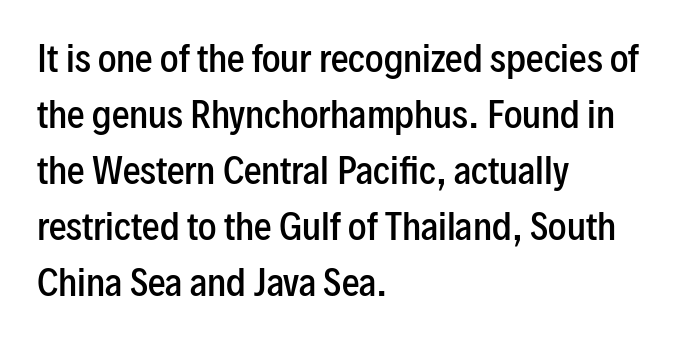
{"serif": "no", "italic": "no", "bold": "semi", "weight": "semibold", "width": "condensed", "stroke_contrast": "low", "x_height": "medium", "monospaced": "no", "underline": "no", "align": "left", "line_spacing": "normal", "line_spacing_ratio": 1.6, "letter_spacing": "normal", "letter_spacing_em": 0.0, "glyph_px": 35}
